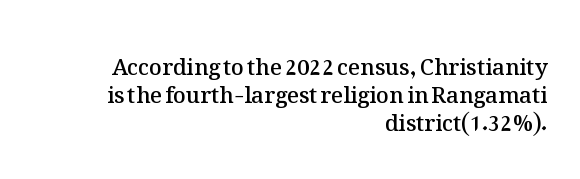
{"italic": "no", "bold": "semi", "underline": "no", "align": "right", "line_spacing": "normal", "line_spacing_ratio": 1.28, "letter_spacing": "normal", "letter_spacing_em": 0.0, "glyph_px": 22}
